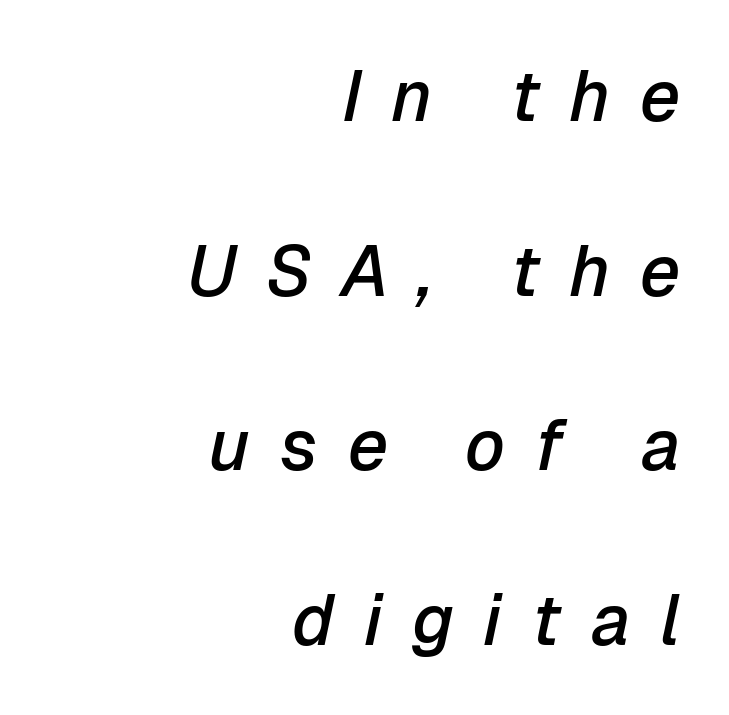
{"italic": "yes", "lean": "right", "slant_degrees": 12, "bold": "semi", "weight": "semibold", "width": "normal", "stroke_contrast": "low", "x_height": "medium", "monospaced": "no", "underline": "no", "align": "right", "line_spacing": "loose", "line_spacing_ratio": 2.46, "letter_spacing": "wide", "letter_spacing_em": 0.42, "glyph_px": 71}
